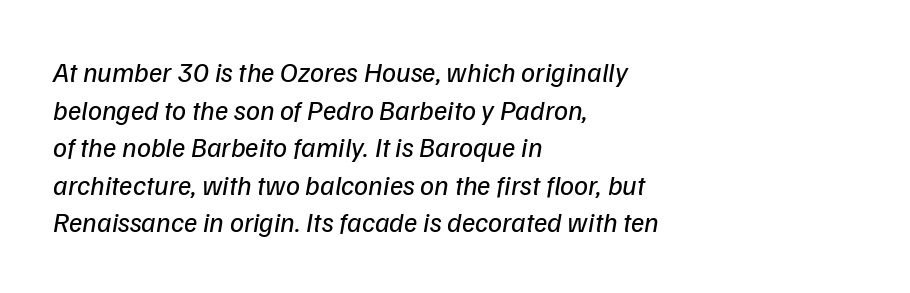
{"serif": "no", "bold": "no", "weight": "regular", "width": "normal", "stroke_contrast": "low", "x_height": "medium", "monospaced": "no", "underline": "no", "align": "left", "line_spacing": "normal", "line_spacing_ratio": 1.34, "letter_spacing": "normal", "letter_spacing_em": 0.0, "glyph_px": 28}
